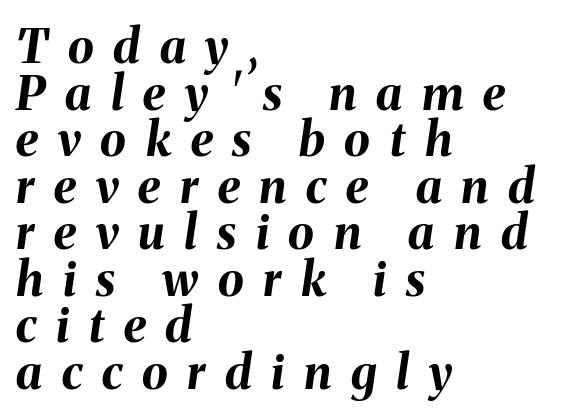
Q: Is the text bold? A: Yes.
Q: Is the text italic (slanted)? A: Yes, it leans right by about 8 degrees.
Q: Is the text underlined? A: No.
Q: How is the paragraph aligned? A: Left-aligned.
Q: Is the spacing between letters normal or unusually wide? A: Unusually wide.
Q: Is the spacing between lines tight, normal or loose? A: Tight.
Q: Width (condensed, normal, or wide)? A: Normal.
Q: Stroke contrast? A: Medium.
Q: x-height? A: Medium.
Q: Monospaced? A: No.
